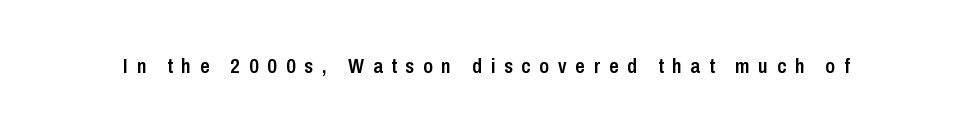
Q: Is the text bold? A: Semi-bold.
Q: Is the text italic (slanted)? A: No, it is upright.
Q: Is the text underlined? A: No.
Q: Is the spacing between letters normal or unusually wide? A: Unusually wide.
